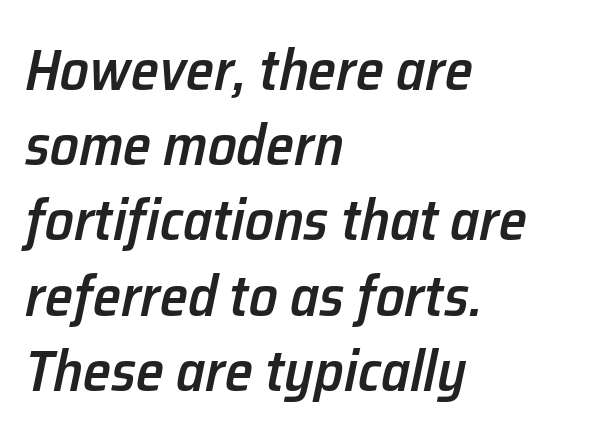
The image shows 57 px semibold type, italic (leaning right); set left-aligned, normal line spacing (1.32x), normal letter spacing, not underlined; low stroke contrast and a medium x-height.
